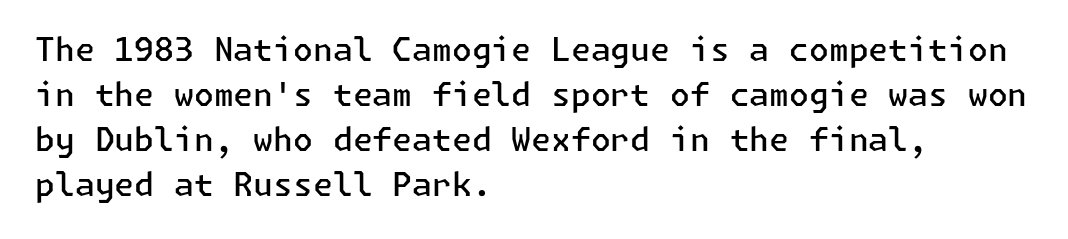
The image shows 32 px semibold sans-serif type, upright; set left-aligned, normal line spacing (1.41x), normal letter spacing, not underlined; low stroke contrast and a medium x-height.
